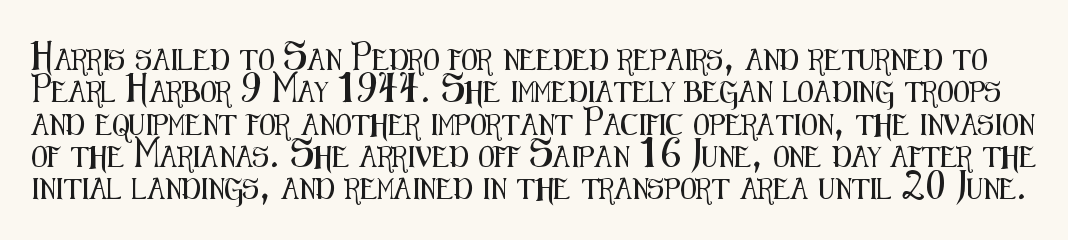
Interline gaps are of average width in this sample. Caption: standard tracking, unaltered. Tall strokes in this sample are plumb rather than angled. Descender tails drop into unmarked territory.
